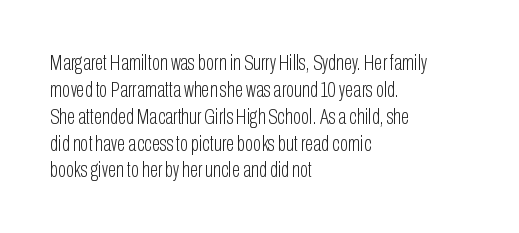
Honestly, the letter spacing is just normal — you wouldn't notice it. A student would call this left alignment; a typographer would say flush left, rag right. The font sits on the lighter half of the weight spectrum, regular included. Just letters on the line, the space beneath them empty.
